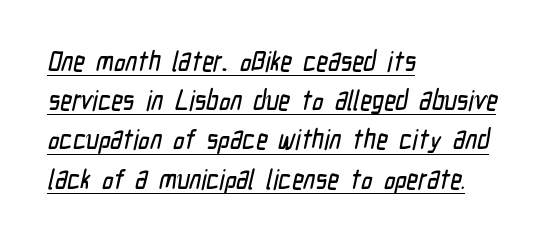
The image shows 28 px condensed sans-serif type; set left-aligned, normal line spacing (1.4x), normal letter spacing, underlined; low stroke contrast and a medium x-height.
